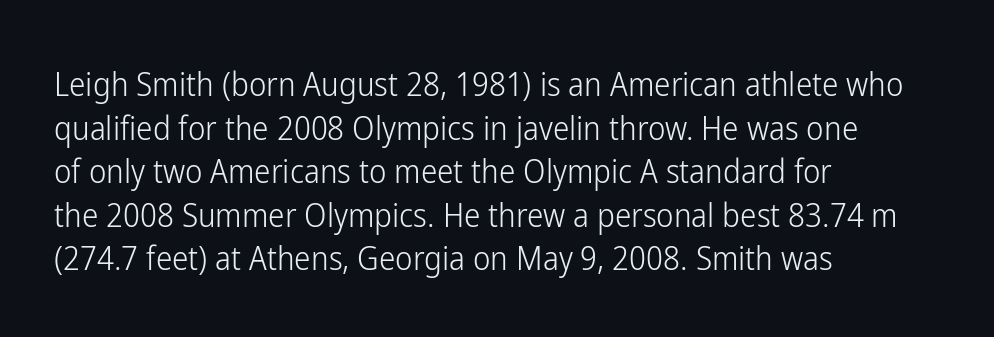
Q: Is the text bold? A: No.
Q: Is the text italic (slanted)? A: No, it is upright.
Q: Is the typeface a serif or a sans-serif typeface? A: Sans-serif.
Q: Is the text underlined? A: No.
Q: How is the paragraph aligned? A: Left-aligned.
Q: Is the spacing between letters normal or unusually wide? A: Normal.
Q: Is the spacing between lines tight, normal or loose? A: Normal.
Q: Width (condensed, normal, or wide)? A: Condensed.
Q: Stroke contrast? A: Low.
Q: x-height? A: Medium.
Q: Monospaced? A: No.
